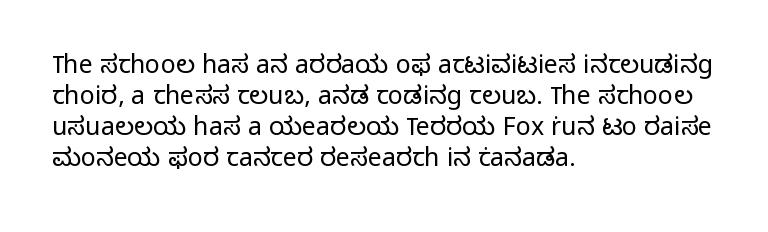
A light-to-regular cut is what we see here. Clear beneath every line of the passage. Vertical strokes here are truly vertical. The passage shown has conventional tracking throughout. Leftover space on each line is placed entirely after the last word.
